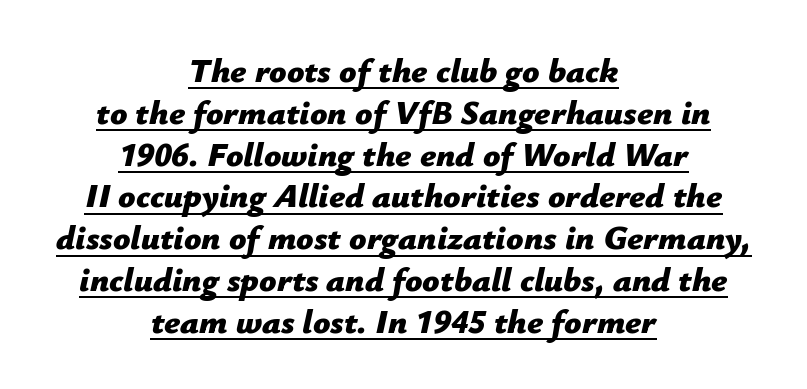
The image shows 34 px bold type, italic (leaning right); set centered, line spacing 1.23x, normal letter spacing, underlined; low stroke contrast and a medium x-height.
